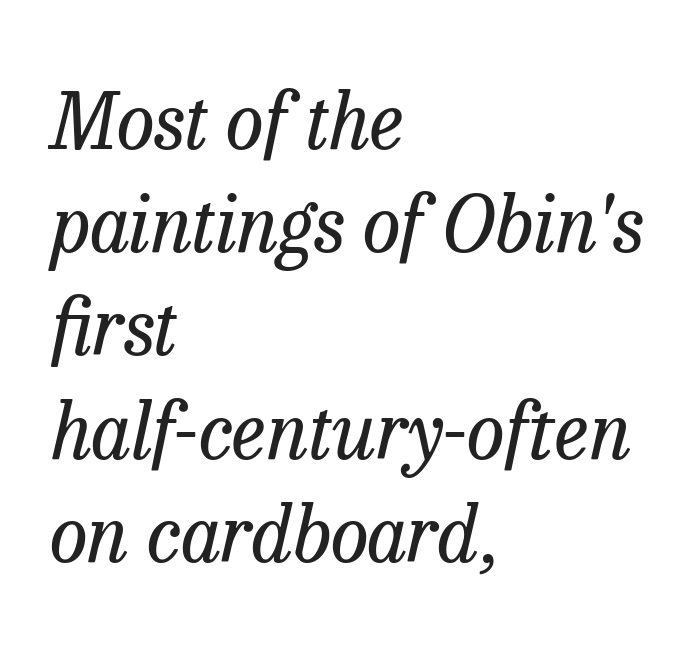
If you measured baseline to baseline, you'd find a middling distance. Nothing heavy about these letters — not bold at all. A typesetter would label this face a serif. Observe the ordinary spacing: letters are neighbours, not strangers. Character widths vary here, with narrow letters taking less room than wide ones. Where is the straight margin? On the left.
